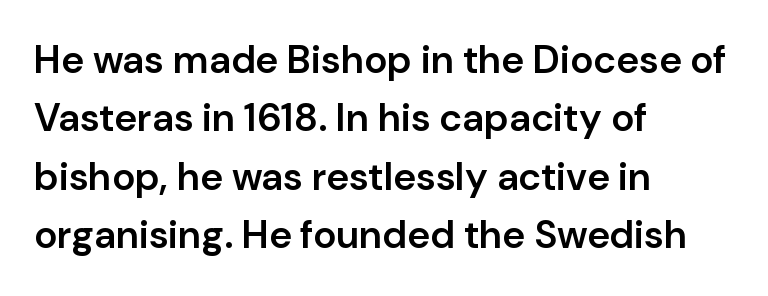
The image shows 39 px semibold sans-serif type, upright; set left-aligned, normal line spacing (1.5x), normal letter spacing, not underlined; low stroke contrast and a medium x-height.
